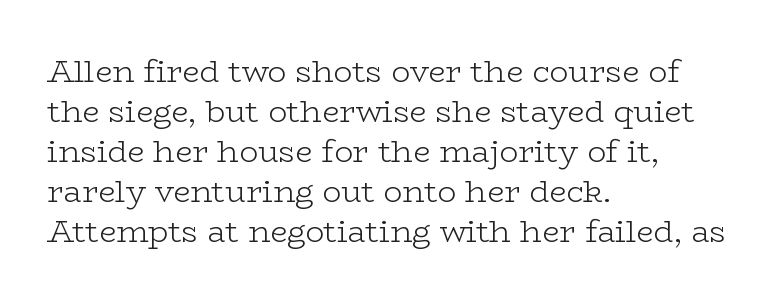
The image shows 31 px light, wide serif type, upright; set left-aligned, normal line spacing (1.29x), normal letter spacing, not underlined; low stroke contrast and a medium x-height.
